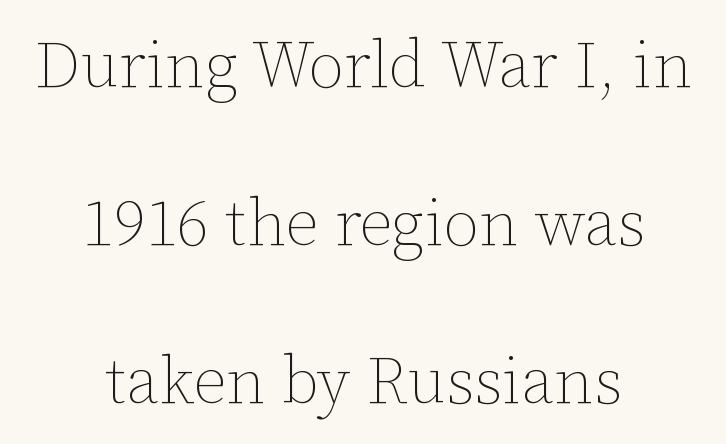
Q: Is the text bold? A: No.
Q: Is the text italic (slanted)? A: No, it is upright.
Q: Is the text underlined? A: No.
Q: How is the paragraph aligned? A: Centered.
Q: Is the spacing between letters normal or unusually wide? A: Normal.
Q: Is the spacing between lines tight, normal or loose? A: Loose.
Q: Width (condensed, normal, or wide)? A: Normal.
Q: Stroke contrast? A: Low.
Q: x-height? A: Medium.
Q: Monospaced? A: No.
